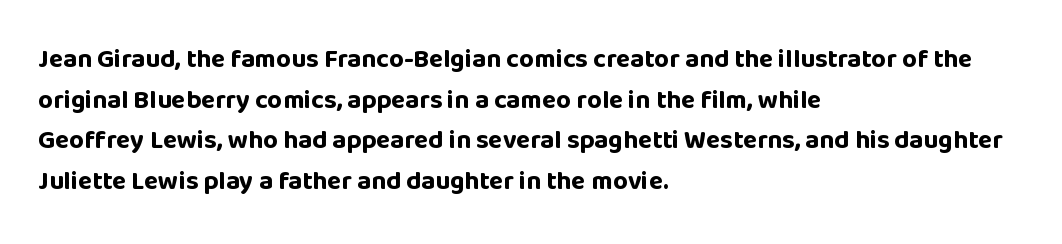
{"italic": "no", "bold": "yes", "underline": "no", "align": "left", "line_spacing": "normal", "line_spacing_ratio": 1.56, "letter_spacing": "normal", "letter_spacing_em": 0.0, "glyph_px": 26}
